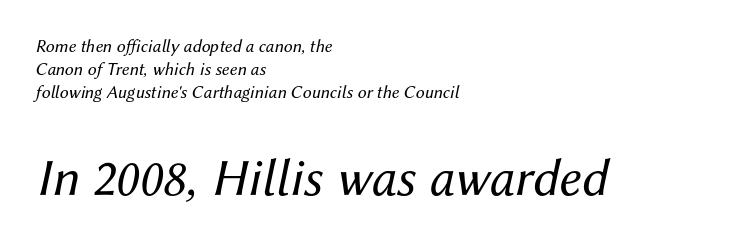
Q: Is the text bold? A: No.
Q: Is the text italic (slanted)? A: Yes, it leans right by about 12 degrees.
Q: Is the text underlined? A: No.
Q: How is the paragraph aligned? A: Left-aligned.
Q: Is the spacing between letters normal or unusually wide? A: Normal.
Q: Is the spacing between lines tight, normal or loose? A: Normal.
Q: Which block of text is set in a larger size, the first (top) or the second (bottom)? A: The second (bottom) one.
Q: Width (condensed, normal, or wide)? A: Normal.
Q: Stroke contrast? A: Medium.
Q: x-height? A: Medium.
Q: Monospaced? A: No.
